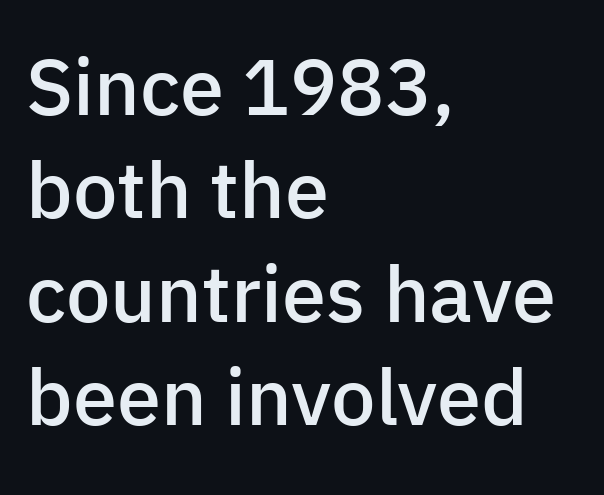
{"serif": "no", "italic": "no", "bold": "semi", "weight": "semibold", "width": "normal", "stroke_contrast": "low", "x_height": "medium", "monospaced": "no", "underline": "no", "align": "left", "line_spacing": "normal", "line_spacing_ratio": 1.31, "letter_spacing": "normal", "letter_spacing_em": 0.0, "glyph_px": 79}
